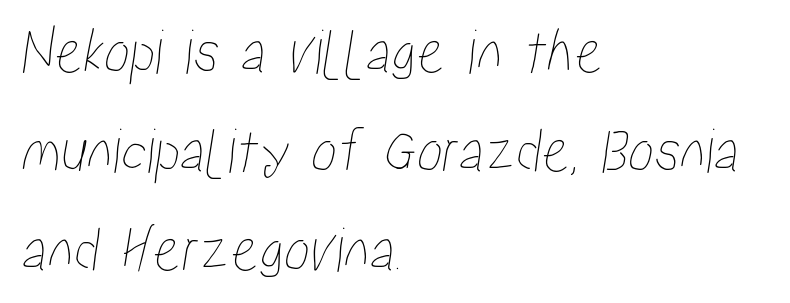
Q: Is the text underlined? A: No.
Q: How is the paragraph aligned? A: Left-aligned.
Q: Is the spacing between letters normal or unusually wide? A: Normal.
Q: Is the spacing between lines tight, normal or loose? A: Normal.
Q: Width (condensed, normal, or wide)? A: Condensed.
Q: Stroke contrast? A: Low.
Q: x-height? A: Medium.
Q: Monospaced? A: No.
